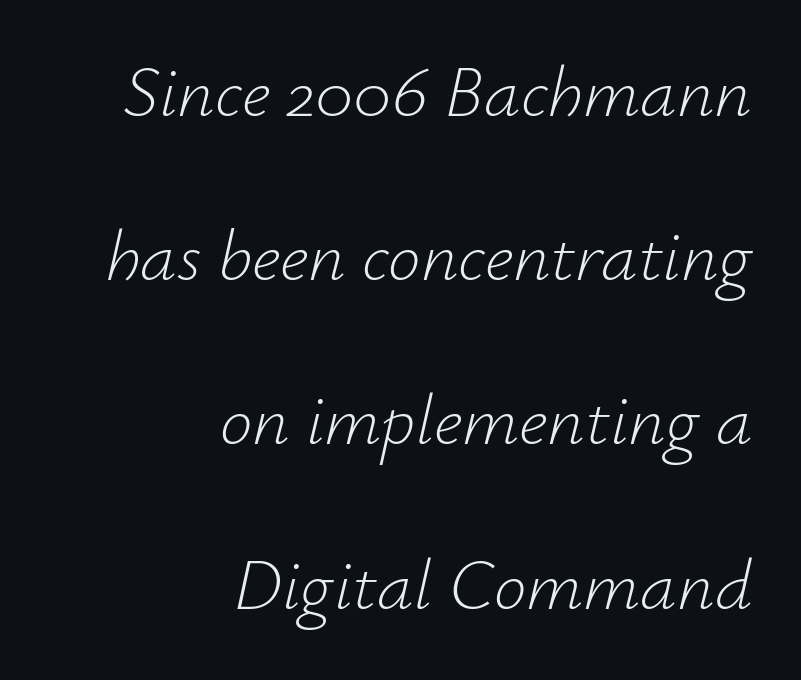
Q: Is the text bold? A: No.
Q: Is the text italic (slanted)? A: Yes, it leans right by about 12 degrees.
Q: Is the text underlined? A: No.
Q: How is the paragraph aligned? A: Right-aligned.
Q: Is the spacing between letters normal or unusually wide? A: Normal.
Q: Is the spacing between lines tight, normal or loose? A: Loose.
Q: Width (condensed, normal, or wide)? A: Normal.
Q: Stroke contrast? A: Low.
Q: x-height? A: Small.
Q: Monospaced? A: No.
